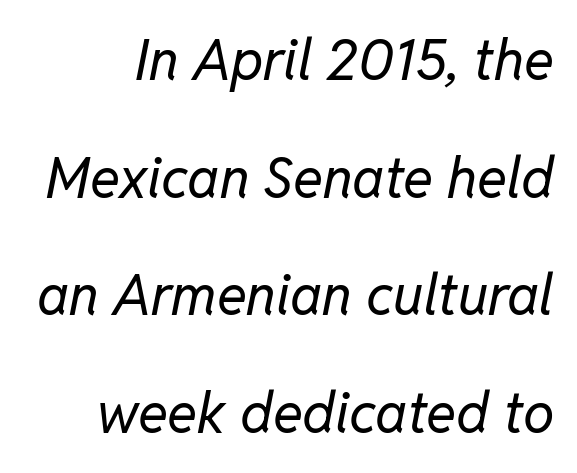
The image shows 56 px regular-weight type, italic (leaning right); set loose line spacing (2.1x), normal letter spacing, not underlined; low stroke contrast and a medium x-height.
